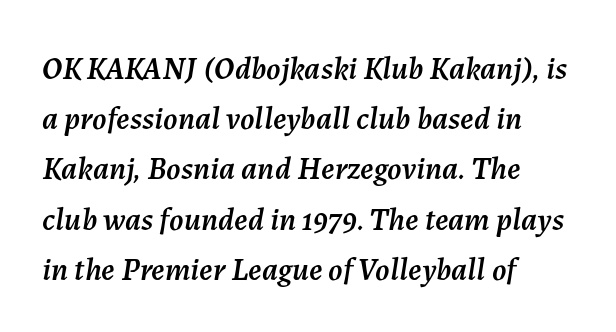
Notice how the stems are inclined rather than vertical — that's the hallmark of italics. These lines are set flush left with a ragged right edge. Successive baselines arrive at the customary interval. Beneath every word, the page is bare.
